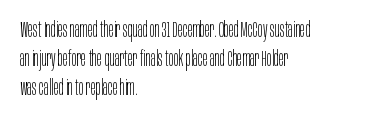
Tracking here is standard; glyphs follow each other at the usual distance. Heft: none added — not bold. These lines are set flush left with a ragged right edge. The letters stand straight up with perfectly vertical stems. Has an underline been added? It has not.
